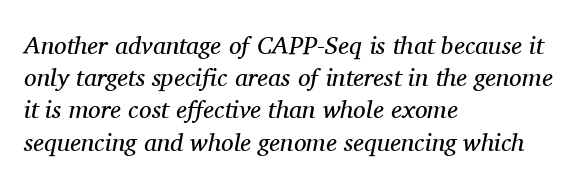
The image shows 25 px text type, italic (leaning right); set left-aligned, normal line spacing (1.29x), normal letter spacing, not underlined.
